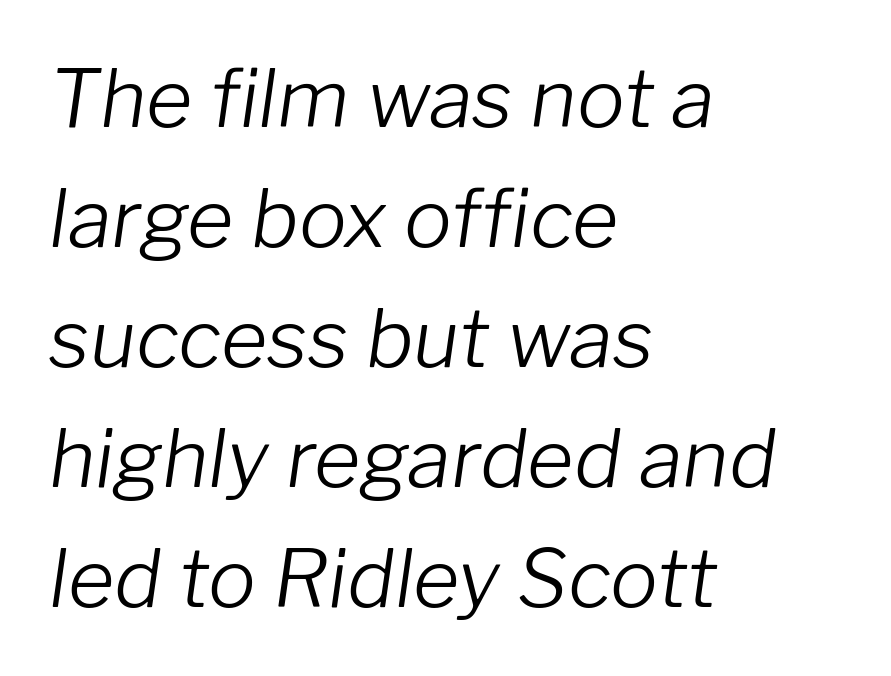
Tracking value appears to be zero — textbook default spacing. The letters advance in unequal steps, a hallmark of proportional type. No extra ink here — the face is not bold. Horizontally, the lines are justified to the leading edge only.
